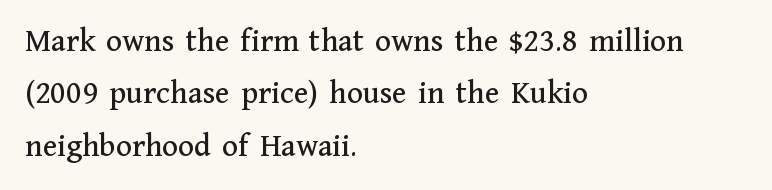
Q: Is the text italic (slanted)? A: No, it is upright.
Q: Is the typeface a serif or a sans-serif typeface? A: Serif.
Q: Is the text underlined? A: No.
Q: How is the paragraph aligned? A: Left-aligned.
Q: Is the spacing between letters normal or unusually wide? A: Normal.
Q: Is the spacing between lines tight, normal or loose? A: Normal.
Q: Width (condensed, normal, or wide)? A: Normal.
Q: Stroke contrast? A: Medium.
Q: x-height? A: Medium.
Q: Monospaced? A: No.
